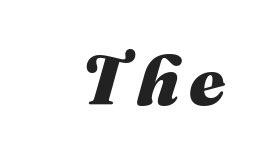
Q: Is the text bold? A: Yes.
Q: Is the text italic (slanted)? A: Yes, it leans right by about 16 degrees.
Q: Is the text underlined? A: No.
Q: Width (condensed, normal, or wide)? A: Normal.
Q: Stroke contrast? A: Medium.
Q: x-height? A: Medium.
Q: Monospaced? A: No.
